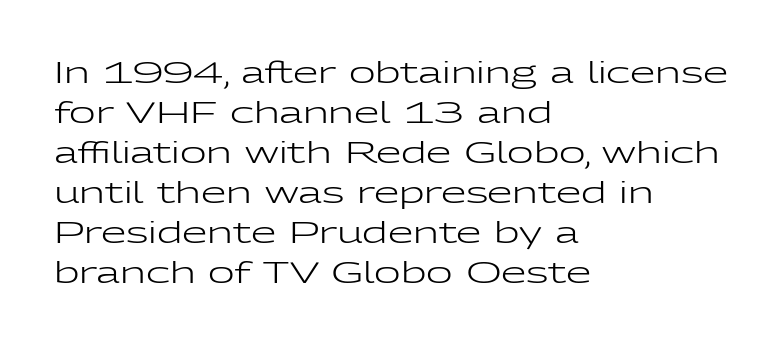
The font's upright variant was chosen for this text. There is no visible air inserted between adjacent glyphs. Each row of text sits above clean, open space. The face used here is proportionally spaced, like ordinary book or web type. The paragraph has a hard left edge and a soft right edge. Typographically, this falls in the sans-serif category.
